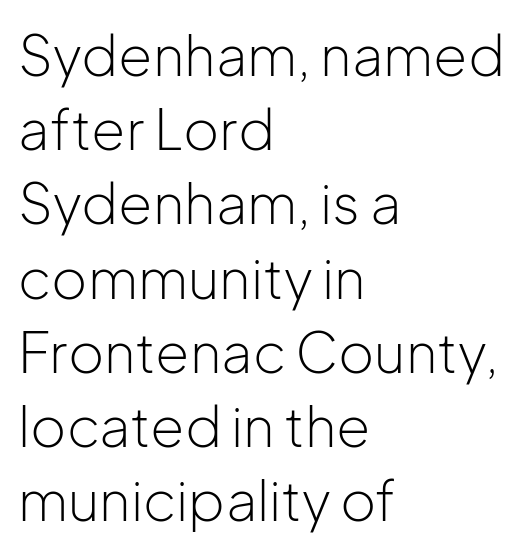
Q: Is the text bold? A: No.
Q: Is the text italic (slanted)? A: No, it is upright.
Q: Is the typeface a serif or a sans-serif typeface? A: Sans-serif.
Q: Is the text underlined? A: No.
Q: How is the paragraph aligned? A: Left-aligned.
Q: Is the spacing between letters normal or unusually wide? A: Normal.
Q: Is the spacing between lines tight, normal or loose? A: Normal.
Q: Width (condensed, normal, or wide)? A: Normal.
Q: Stroke contrast? A: Low.
Q: x-height? A: Medium.
Q: Monospaced? A: No.
